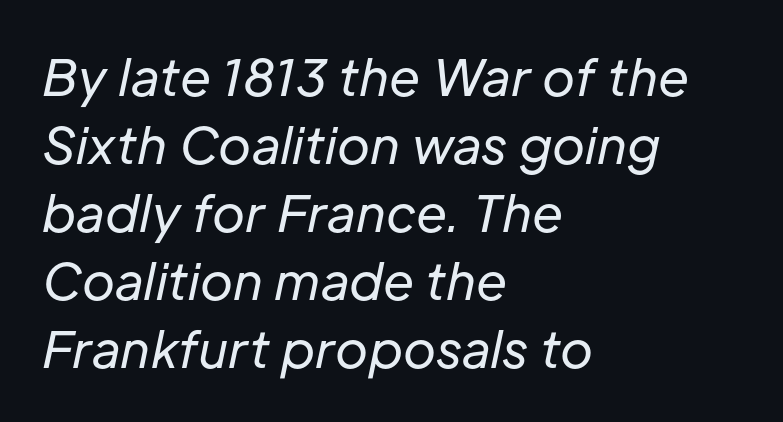
{"italic": "yes", "lean": "right", "slant_degrees": 12, "bold": "no", "weight": "regular", "width": "normal", "stroke_contrast": "low", "x_height": "medium", "monospaced": "no", "underline": "no", "align": "left", "line_spacing": "normal", "line_spacing_ratio": 1.36, "letter_spacing": "normal", "letter_spacing_em": 0.0, "glyph_px": 50}
